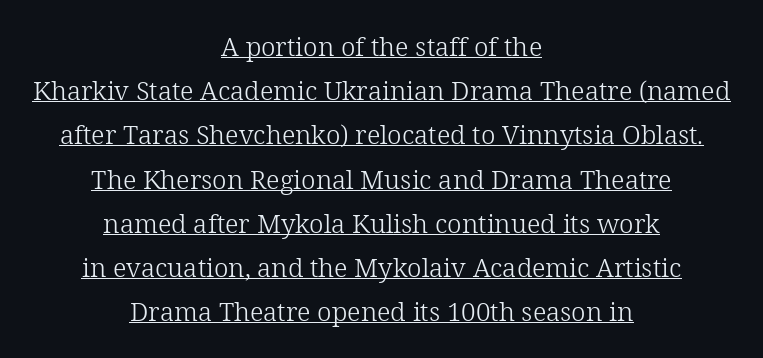
{"italic": "no", "bold": "no", "underline": "yes", "align": "center", "line_spacing": "normal", "line_spacing_ratio": 1.7, "letter_spacing": "normal", "letter_spacing_em": 0.0, "glyph_px": 26}
